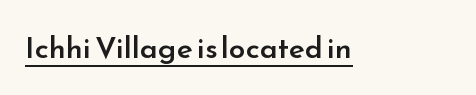
The image shows 30 px semibold sans-serif type, upright; set normal letter spacing, underlined; low stroke contrast and a small x-height.
